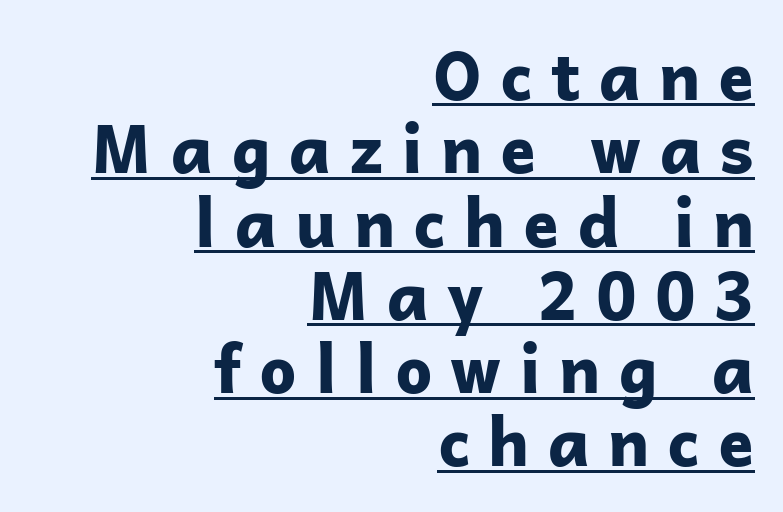
What kind of face is this? One without serifs — a sans. This rendering uses right alignment, leaving the left contour irregular. Upright lettering throughout. Each glyph is drawn with heavy, bold strokes. The rendering uses natural spacing where letterforms have individual widths.
